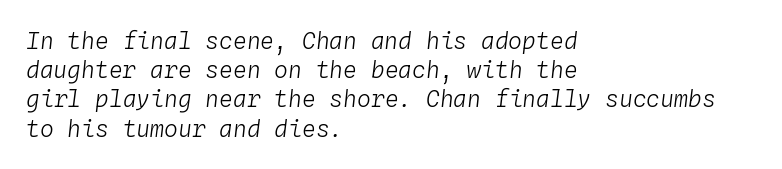
{"italic": "yes", "lean": "right", "slant_degrees": 4, "bold": "no", "underline": "no", "align": "left", "line_spacing": "normal", "line_spacing_ratio": 1.27, "letter_spacing": "normal", "letter_spacing_em": 0.0, "glyph_px": 23}
